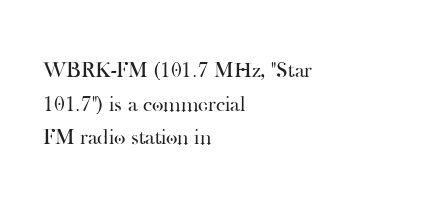
Unbolded letterforms with no extra heft. The letterforms sit shoulder to shoulder at normal distance. Line spacing here is normal. Glance below the letters and you will spot only blank space. Visually the block forms a straight wall on the left and a jagged coastline on the right.
